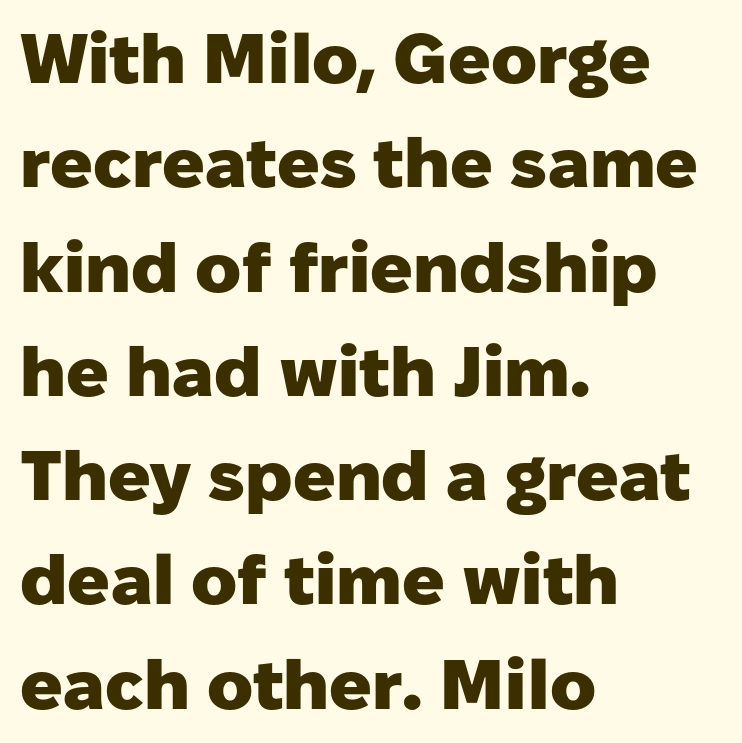
Q: Is the text bold? A: Yes.
Q: Is the text italic (slanted)? A: No, it is upright.
Q: Is the typeface a serif or a sans-serif typeface? A: Sans-serif.
Q: Is the text underlined? A: No.
Q: How is the paragraph aligned? A: Left-aligned.
Q: Is the spacing between letters normal or unusually wide? A: Normal.
Q: Is the spacing between lines tight, normal or loose? A: Normal.
Q: Width (condensed, normal, or wide)? A: Normal.
Q: Stroke contrast? A: Low.
Q: x-height? A: Medium.
Q: Monospaced? A: No.
